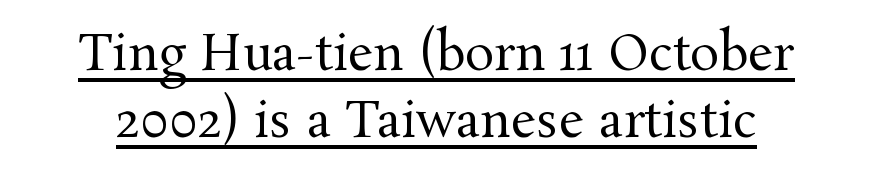
{"serif": "yes", "italic": "no", "bold": "no", "weight": "regular", "width": "normal", "stroke_contrast": "medium", "x_height": "medium", "monospaced": "no", "underline": "yes", "line_spacing": "normal", "line_spacing_ratio": 1.36, "letter_spacing": "normal", "letter_spacing_em": 0.0, "glyph_px": 49}
